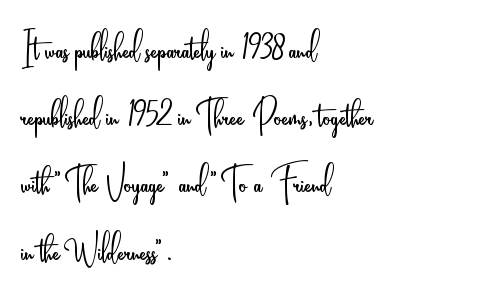
Q: Is the text bold? A: No.
Q: Is the typeface a serif or a sans-serif typeface? A: Sans-serif.
Q: Is the text underlined? A: No.
Q: How is the paragraph aligned? A: Left-aligned.
Q: Is the spacing between letters normal or unusually wide? A: Normal.
Q: Is the spacing between lines tight, normal or loose? A: Normal.
Q: Width (condensed, normal, or wide)? A: Condensed.
Q: Stroke contrast? A: Low.
Q: x-height? A: Small.
Q: Monospaced? A: No.
